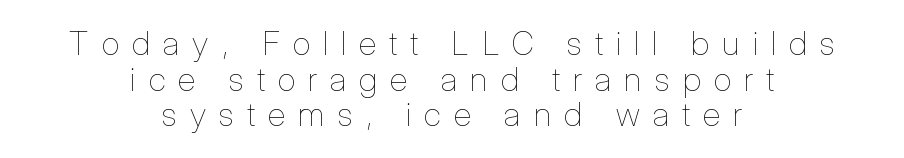
The image shows 33 px thin, condensed type, upright; set centered, tight line spacing (1.08x), unusually wide letter spacing (+0.4 em), not underlined; low stroke contrast and a medium x-height.
